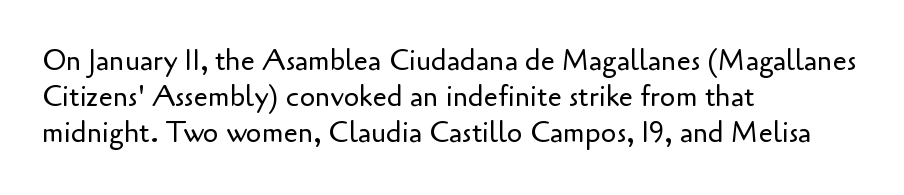
Q: Is the text bold? A: No.
Q: Is the text italic (slanted)? A: No, it is upright.
Q: Is the typeface a serif or a sans-serif typeface? A: Sans-serif.
Q: Is the text underlined? A: No.
Q: How is the paragraph aligned? A: Left-aligned.
Q: Is the spacing between letters normal or unusually wide? A: Normal.
Q: Is the spacing between lines tight, normal or loose? A: Normal.
Q: Width (condensed, normal, or wide)? A: Normal.
Q: Stroke contrast? A: Low.
Q: x-height? A: Small.
Q: Monospaced? A: No.
